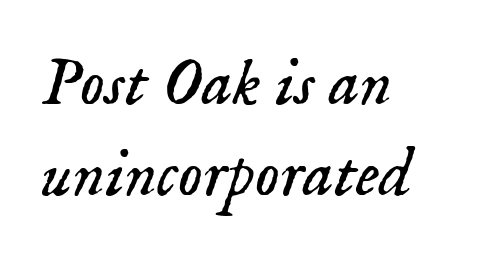
The image shows 69 px light serif type, italic (leaning right); set left-aligned, normal line spacing (1.32x), normal letter spacing, not underlined; low stroke contrast and a small x-height.
